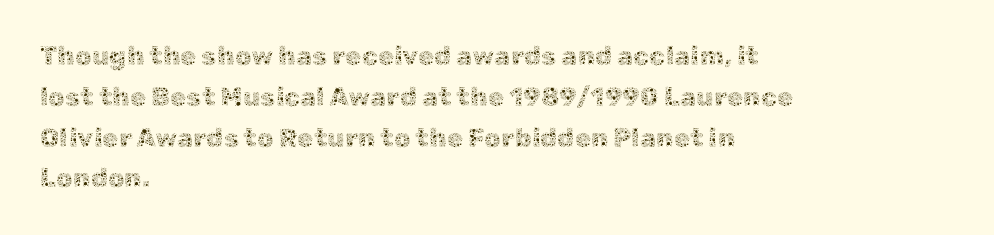
The gap between lines stays unmarked. No extra tracking has been applied to these lines. Does the leading feel generous? No, just average. Short and long lines alike share a common starting point at left.
